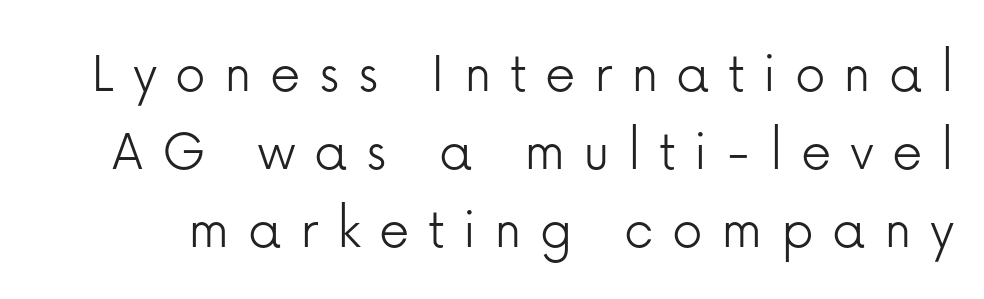
Q: Is the text bold? A: No.
Q: Is the text italic (slanted)? A: No, it is upright.
Q: Is the typeface a serif or a sans-serif typeface? A: Sans-serif.
Q: Is the text underlined? A: No.
Q: Is the spacing between letters normal or unusually wide? A: Unusually wide.
Q: Is the spacing between lines tight, normal or loose? A: Normal.
Q: Width (condensed, normal, or wide)? A: Normal.
Q: Stroke contrast? A: Low.
Q: x-height? A: Medium.
Q: Monospaced? A: No.
